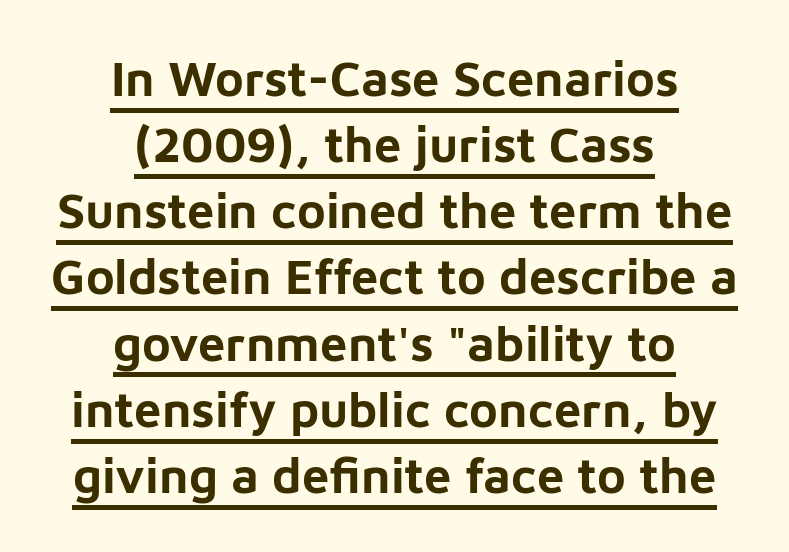
Q: Is the text bold? A: Yes.
Q: Is the text italic (slanted)? A: No, it is upright.
Q: Is the typeface a serif or a sans-serif typeface? A: Sans-serif.
Q: Is the text underlined? A: Yes.
Q: How is the paragraph aligned? A: Centered.
Q: Is the spacing between letters normal or unusually wide? A: Normal.
Q: Is the spacing between lines tight, normal or loose? A: Normal.
Q: Width (condensed, normal, or wide)? A: Normal.
Q: Stroke contrast? A: Low.
Q: x-height? A: Medium.
Q: Monospaced? A: No.
